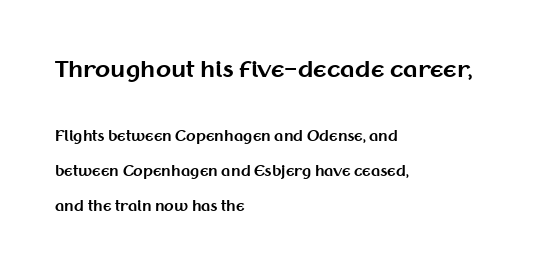
{"italic": "no", "bold": "yes", "underline": "no", "align": "left", "line_spacing": "loose", "line_spacing_ratio": 2.48, "letter_spacing": "normal", "letter_spacing_em": 0.0, "larger_block": "first", "size_ratio": 1.57, "glyph_px": 22}
